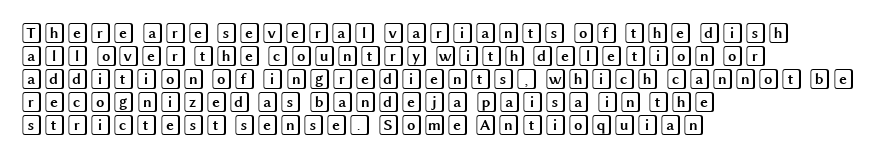
The image shows 21 px text type, upright; set left-aligned, tight line spacing (1.09x), normal letter spacing, not underlined.
